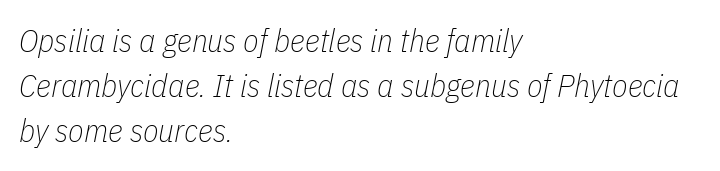
The image shows 32 px thin, condensed type, italic (leaning right); set left-aligned, normal line spacing (1.41x), normal letter spacing, not underlined; low stroke contrast and a medium x-height.
